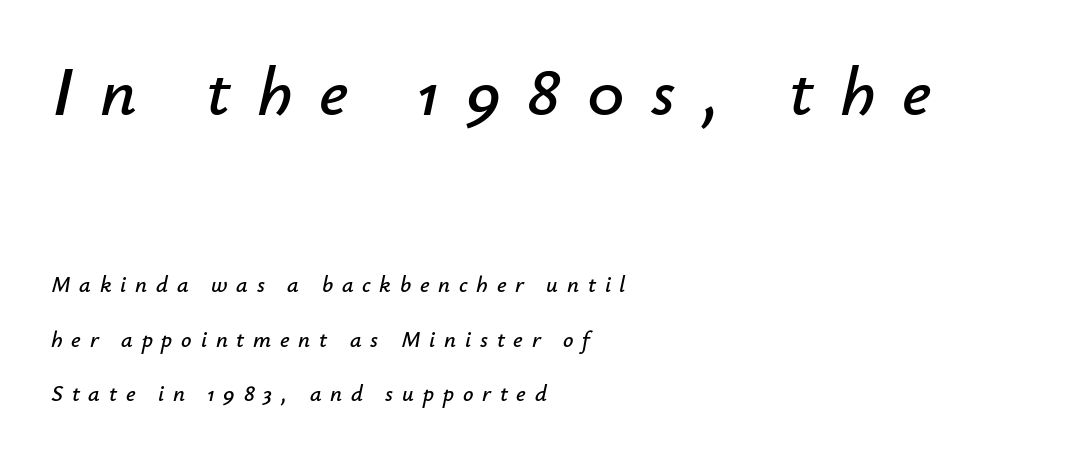
All the whitespace from short lines collects on the right. A student would notice the top passage is typeset larger than what follows. Summary of vertical rhythm: relaxed, with wide interline spacing. An italicized treatment has been applied to the whole sample.
